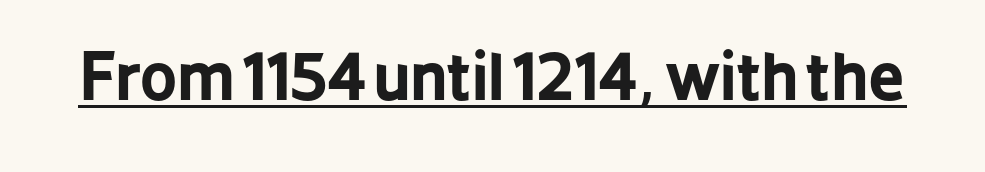
Its strokes are broad and dark, the hallmark of bold type. The words here are underlined. Each letter's strokes conclude bluntly, with no projecting serifs. Caption: standard tracking, unaltered. Looks like regular typesetting: each glyph gets only the width it needs.
